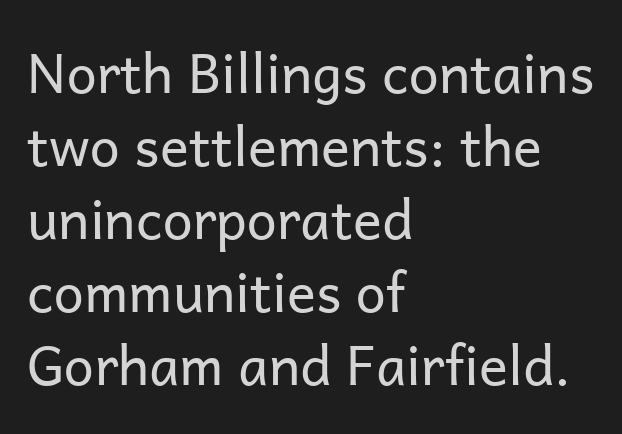
The lettering stays uniformly vertical, giving the passage a roman look. Horizontal bands of white between lines are of average thickness. Alignment: flush left. Spacing verdict: proportional, widths tailored to each character. Is the type heavy? It reads as light-to-regular instead.
